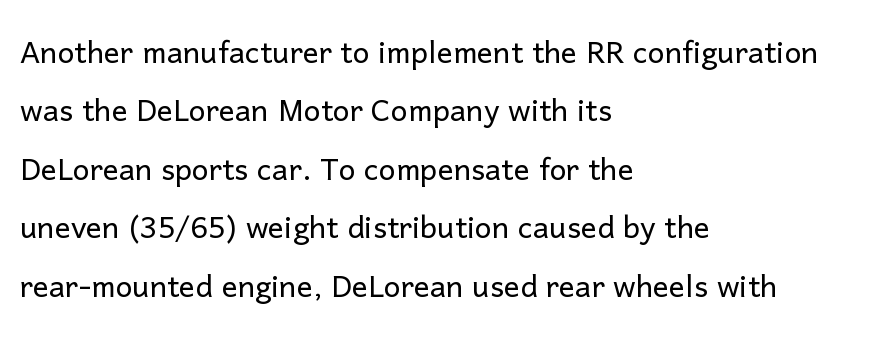
Every character sits straight up, as roman type does. The face used here is proportionally spaced, like ordinary book or web type. Weight class: somewhere from thin through regular. Does the leading feel generous? No, just average.
